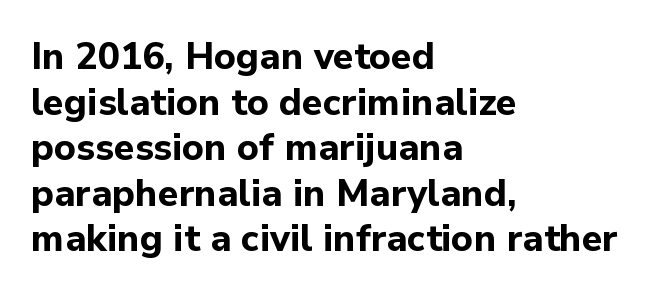
Q: Is the text bold? A: Yes.
Q: Is the text italic (slanted)? A: No, it is upright.
Q: Is the typeface a serif or a sans-serif typeface? A: Sans-serif.
Q: Is the text underlined? A: No.
Q: How is the paragraph aligned? A: Left-aligned.
Q: Is the spacing between letters normal or unusually wide? A: Normal.
Q: Width (condensed, normal, or wide)? A: Normal.
Q: Stroke contrast? A: Low.
Q: x-height? A: Medium.
Q: Monospaced? A: No.
